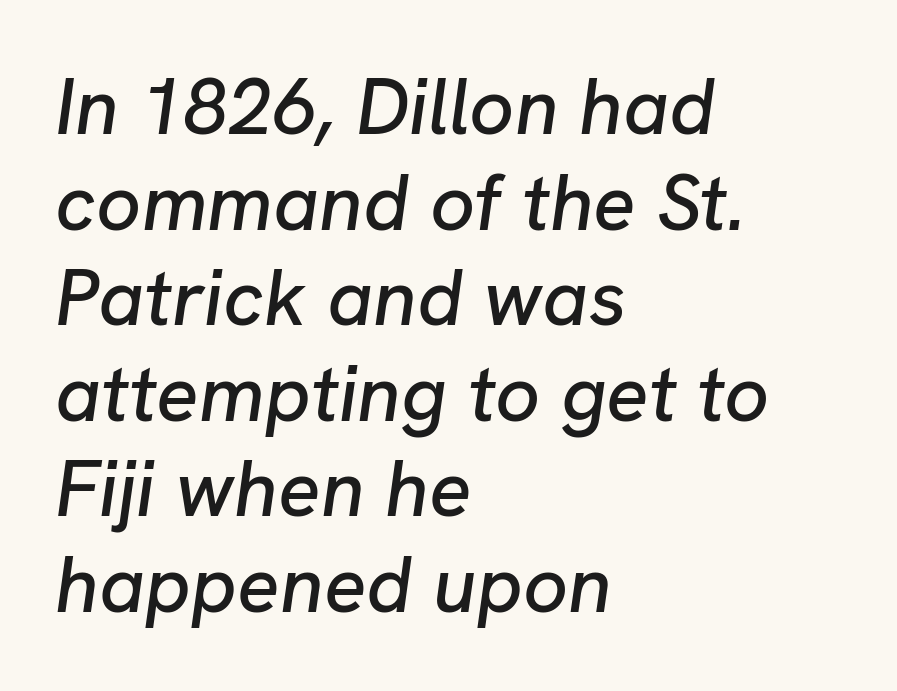
Q: Is the text italic (slanted)? A: Yes, it leans right by about 8 degrees.
Q: Is the text underlined? A: No.
Q: How is the paragraph aligned? A: Left-aligned.
Q: Is the spacing between letters normal or unusually wide? A: Normal.
Q: Width (condensed, normal, or wide)? A: Normal.
Q: Stroke contrast? A: Low.
Q: x-height? A: Medium.
Q: Monospaced? A: No.
